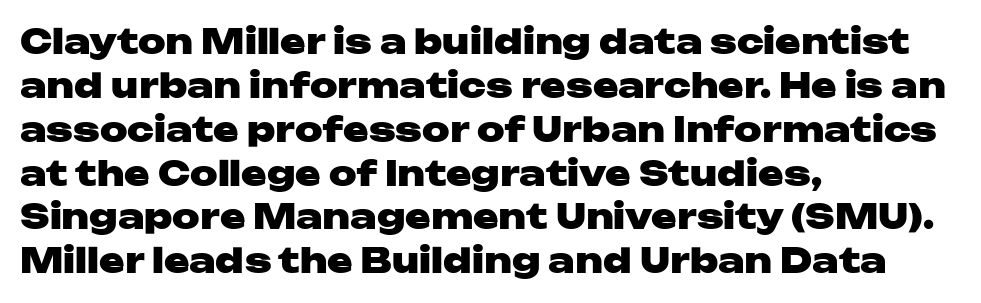
Q: Is the text bold? A: Yes.
Q: Is the text italic (slanted)? A: No, it is upright.
Q: Is the typeface a serif or a sans-serif typeface? A: Sans-serif.
Q: Is the text underlined? A: No.
Q: How is the paragraph aligned? A: Left-aligned.
Q: Is the spacing between letters normal or unusually wide? A: Normal.
Q: Is the spacing between lines tight, normal or loose? A: Normal.
Q: Width (condensed, normal, or wide)? A: Wide.
Q: Stroke contrast? A: Low.
Q: x-height? A: Medium.
Q: Monospaced? A: No.
